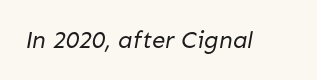
Q: Is the text bold? A: No.
Q: Is the text underlined? A: No.
Q: Is the spacing between letters normal or unusually wide? A: Normal.
